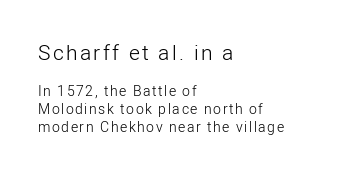
Q: Is the text bold? A: No.
Q: Is the text italic (slanted)? A: No, it is upright.
Q: Is the text underlined? A: No.
Q: How is the paragraph aligned? A: Left-aligned.
Q: Is the spacing between lines tight, normal or loose? A: Normal.
Q: Which block of text is set in a larger size, the first (top) or the second (bottom)? A: The first (top) one.
